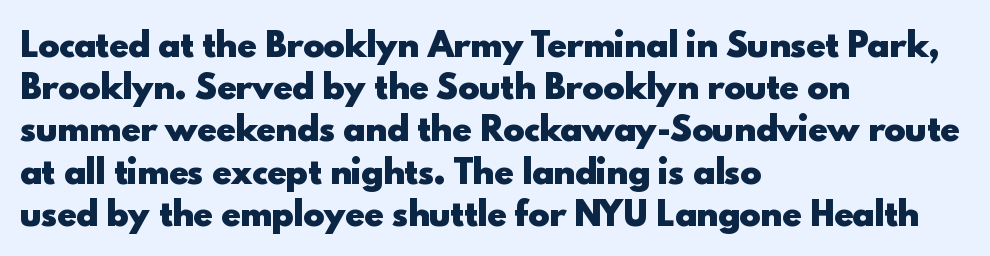
Q: Is the text bold? A: Yes.
Q: Is the text italic (slanted)? A: No, it is upright.
Q: Is the typeface a serif or a sans-serif typeface? A: Sans-serif.
Q: Is the text underlined? A: No.
Q: How is the paragraph aligned? A: Left-aligned.
Q: Is the spacing between letters normal or unusually wide? A: Normal.
Q: Is the spacing between lines tight, normal or loose? A: Normal.
Q: Width (condensed, normal, or wide)? A: Normal.
Q: x-height? A: Small.
Q: Monospaced? A: No.
